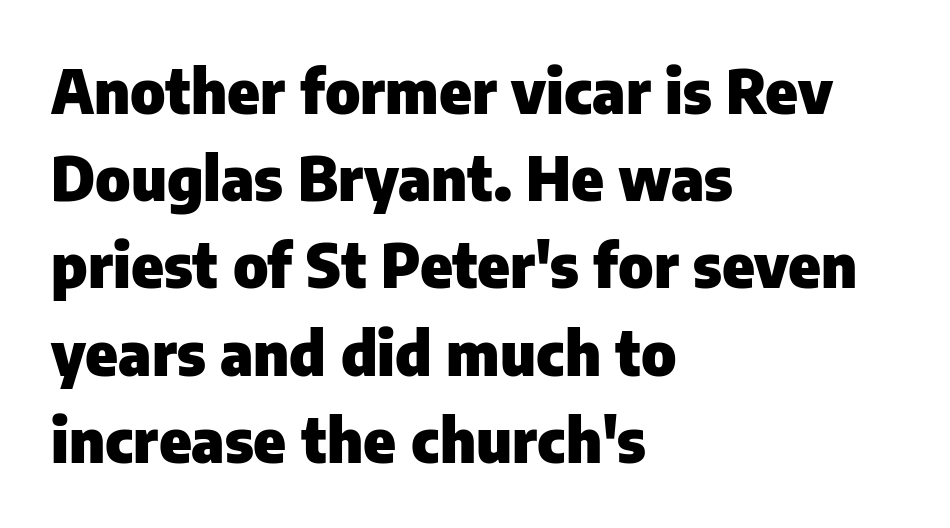
The image shows 61 px heavy sans-serif type, upright; set left-aligned, normal line spacing (1.43x), normal letter spacing, not underlined; low stroke contrast and a medium x-height.
